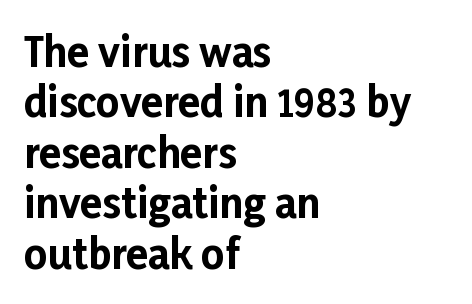
Stroke thickness is high; the sample reads as a true bold. The face used here is proportionally spaced, like ordinary book or web type. How would I describe the line gaps? Plain and ordinary. Notice how the stems are strictly vertical — no italics here. Typeset ragged right — the left edge is the straight one.
